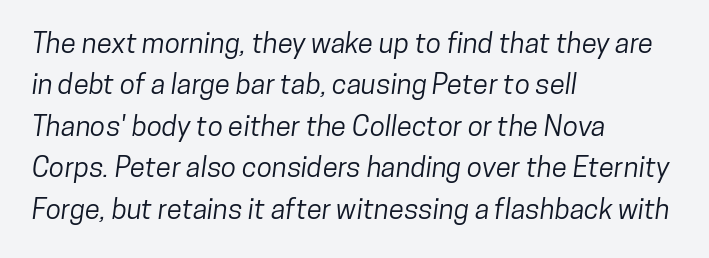
{"serif": "no", "width": "condensed", "stroke_contrast": "low", "x_height": "medium", "monospaced": "no", "underline": "no", "align": "left", "line_spacing": "normal", "line_spacing_ratio": 1.48, "letter_spacing": "normal", "letter_spacing_em": 0.0, "glyph_px": 28}
